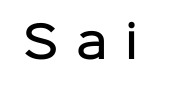
The image shows 44 px semibold sans-serif type, upright; set unusually wide letter spacing (+0.4 em), not underlined; low stroke contrast and a medium x-height.
